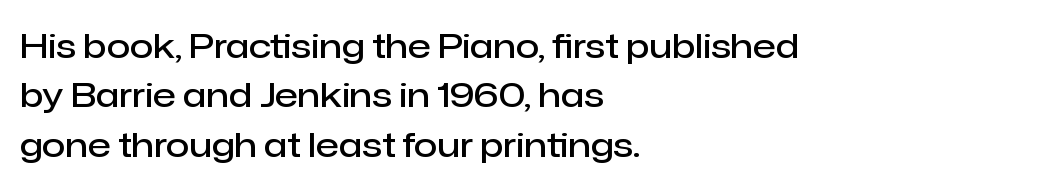
Q: Is the text bold? A: Semi-bold.
Q: Is the text italic (slanted)? A: No, it is upright.
Q: Is the typeface a serif or a sans-serif typeface? A: Sans-serif.
Q: Is the text underlined? A: No.
Q: How is the paragraph aligned? A: Left-aligned.
Q: Is the spacing between letters normal or unusually wide? A: Normal.
Q: Is the spacing between lines tight, normal or loose? A: Normal.
Q: Width (condensed, normal, or wide)? A: Normal.
Q: Stroke contrast? A: Low.
Q: x-height? A: Medium.
Q: Monospaced? A: No.
